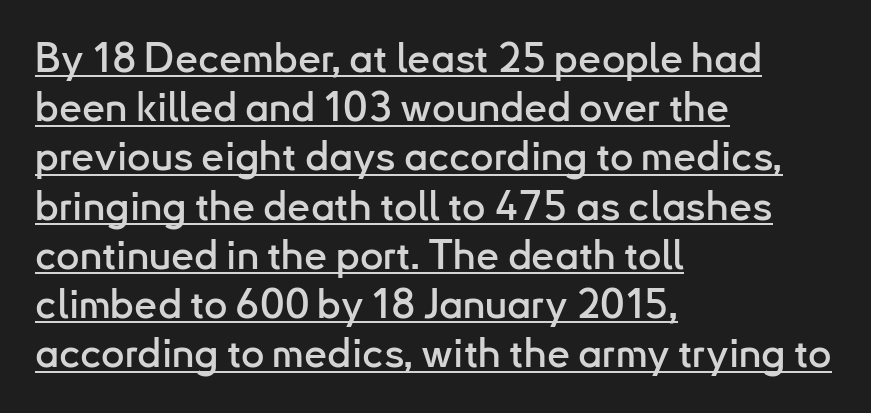
{"serif": "no", "italic": "no", "width": "normal", "stroke_contrast": "low", "x_height": "small", "monospaced": "no", "underline": "yes", "align": "left", "line_spacing_ratio": 1.2, "letter_spacing": "normal", "letter_spacing_em": 0.0, "glyph_px": 41}
